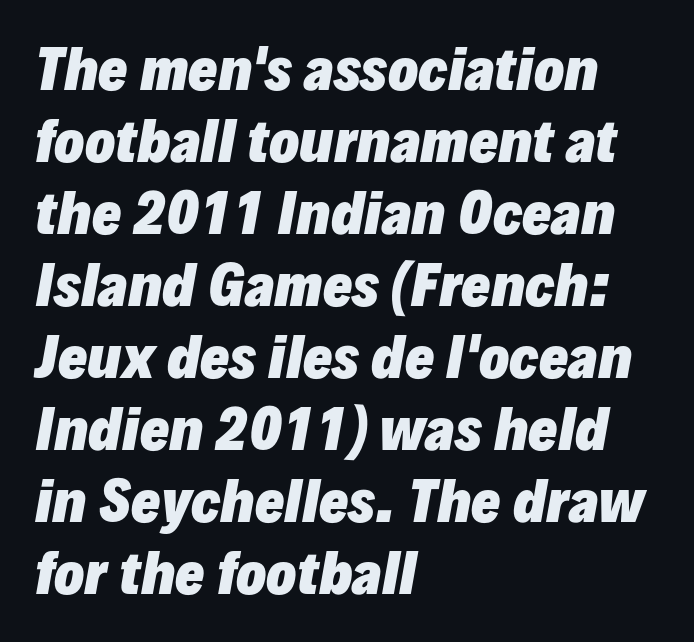
Character widths vary here, with narrow letters taking less room than wide ones. Students, note that the glyphs here touch the page at normal intervals. Designer's note — italics engaged. Horizontally, the lines are justified to the leading edge only. Type without underlining.
